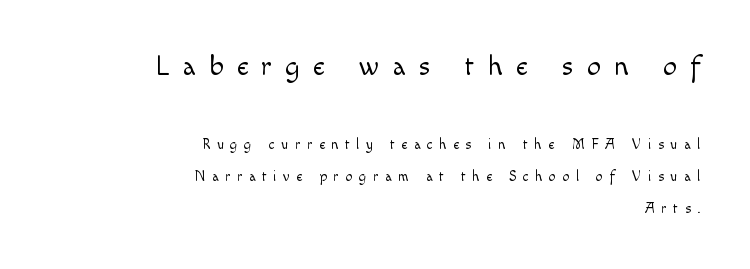
Q: Is the text bold? A: No.
Q: Is the text italic (slanted)? A: No, it is upright.
Q: Is the typeface a serif or a sans-serif typeface? A: Sans-serif.
Q: Is the text underlined? A: No.
Q: How is the paragraph aligned? A: Right-aligned.
Q: Is the spacing between letters normal or unusually wide? A: Unusually wide.
Q: Is the spacing between lines tight, normal or loose? A: Loose.
Q: Which block of text is set in a larger size, the first (top) or the second (bottom)? A: The first (top) one.
Q: Width (condensed, normal, or wide)? A: Normal.
Q: x-height? A: Small.
Q: Monospaced? A: No.
